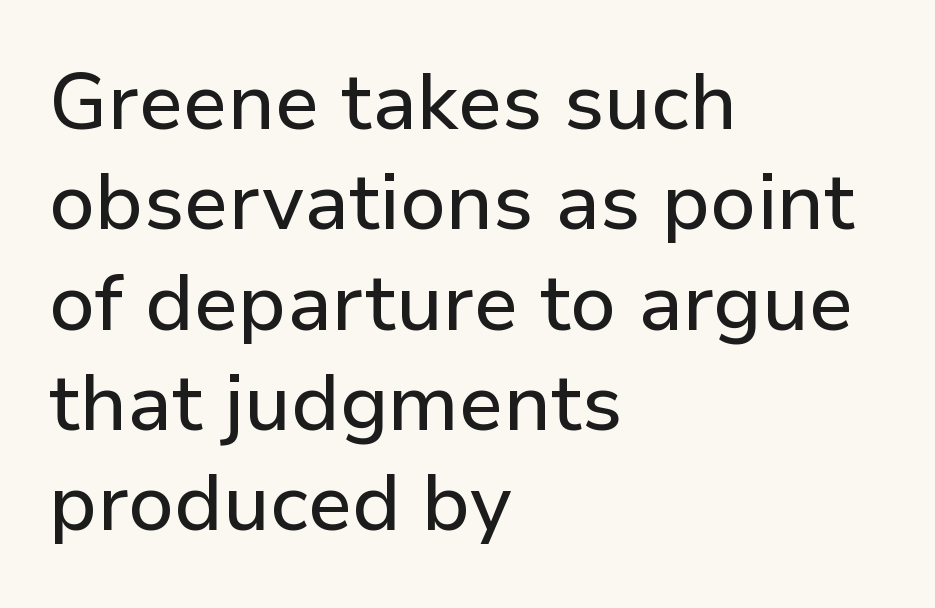
{"serif": "no", "italic": "no", "width": "normal", "stroke_contrast": "low", "x_height": "medium", "monospaced": "no", "underline": "no", "align": "left", "line_spacing": "normal", "line_spacing_ratio": 1.27, "letter_spacing": "normal", "letter_spacing_em": 0.0, "glyph_px": 79}
